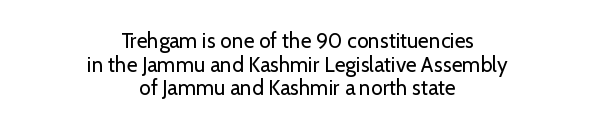
The image shows 21 px text type, upright; set centered, tight line spacing (1.12x), normal letter spacing, not underlined.
